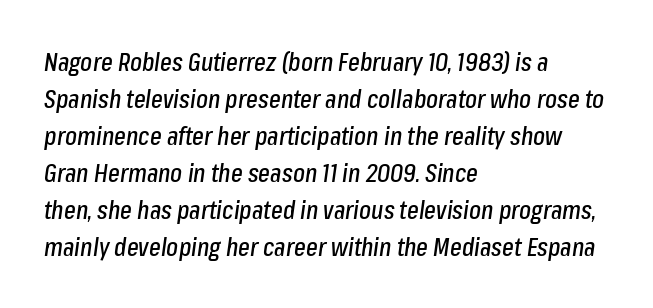
The rendering keeps characters at their native spacing. A classic flush-left, rag-right setting is used for this passage. Letters rest on an invisible, unmarked baseline. The rendering uses a moderate line-height, typical for paragraphs. The whole block is typeset with a tilt.
